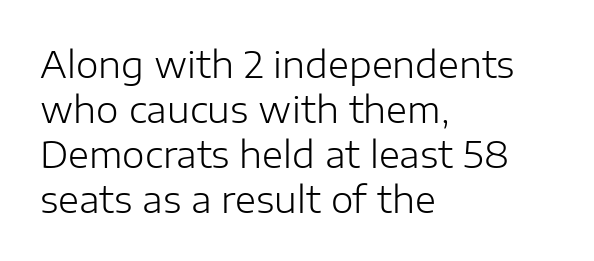
The image shows 36 px light sans-serif type, upright; set left-aligned, normal line spacing (1.25x), normal letter spacing, not underlined; low stroke contrast and a medium x-height.
